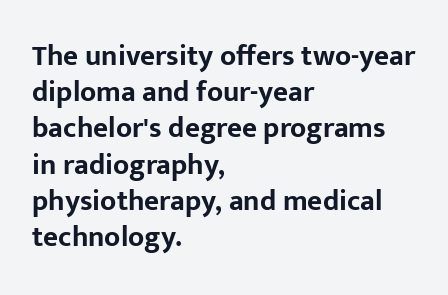
Q: Is the text bold? A: Yes.
Q: Is the text italic (slanted)? A: No, it is upright.
Q: Is the typeface a serif or a sans-serif typeface? A: Sans-serif.
Q: Is the text underlined? A: No.
Q: How is the paragraph aligned? A: Left-aligned.
Q: Is the spacing between letters normal or unusually wide? A: Normal.
Q: Is the spacing between lines tight, normal or loose? A: Normal.
Q: Width (condensed, normal, or wide)? A: Normal.
Q: Stroke contrast? A: Low.
Q: x-height? A: Medium.
Q: Monospaced? A: No.
